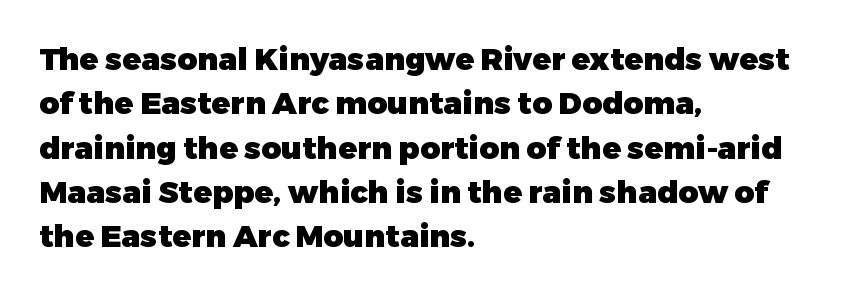
The image shows 31 px heavy sans-serif type, upright; set left-aligned, normal line spacing (1.43x), normal letter spacing, not underlined; low stroke contrast and a medium x-height.
